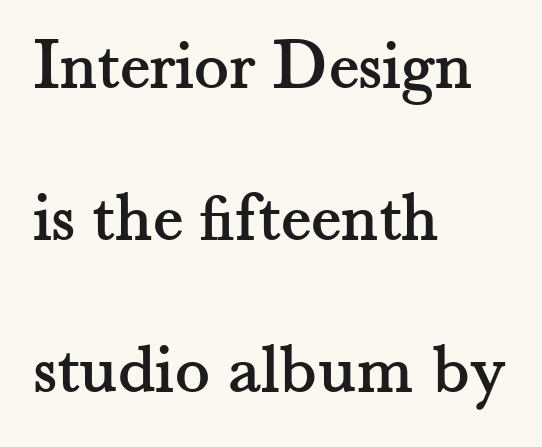
Q: Is the text italic (slanted)? A: No, it is upright.
Q: Is the typeface a serif or a sans-serif typeface? A: Serif.
Q: Is the text underlined? A: No.
Q: How is the paragraph aligned? A: Left-aligned.
Q: Is the spacing between letters normal or unusually wide? A: Normal.
Q: Is the spacing between lines tight, normal or loose? A: Loose.
Q: Width (condensed, normal, or wide)? A: Normal.
Q: Stroke contrast? A: Medium.
Q: x-height? A: Small.
Q: Monospaced? A: No.
